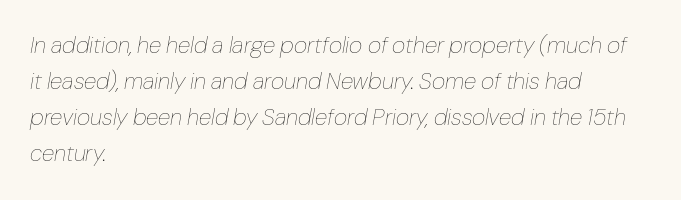
The image shows 23 px text type, italic (leaning right); set left-aligned, normal line spacing (1.57x), normal letter spacing, not underlined.
